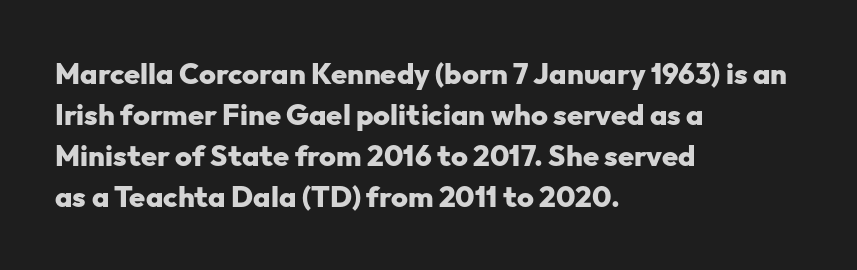
{"serif": "no", "italic": "no", "bold": "yes", "weight": "heavy", "width": "normal", "stroke_contrast": "low", "x_height": "medium", "monospaced": "no", "underline": "no", "align": "left", "line_spacing": "normal", "line_spacing_ratio": 1.41, "letter_spacing": "normal", "letter_spacing_em": 0.0, "glyph_px": 29}
